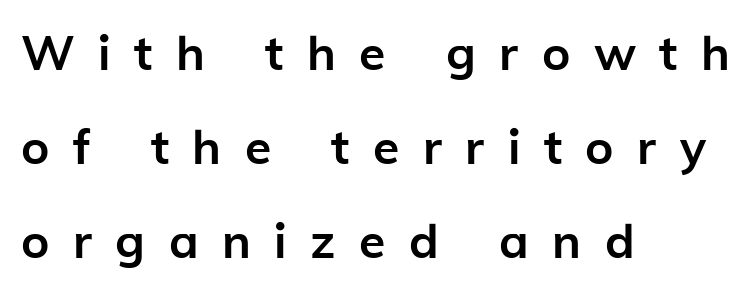
The image shows 48 px semibold sans-serif type, upright; set left-aligned, loose line spacing (1.96x), unusually wide letter spacing (+0.49 em), not underlined; low stroke contrast and a medium x-height.
